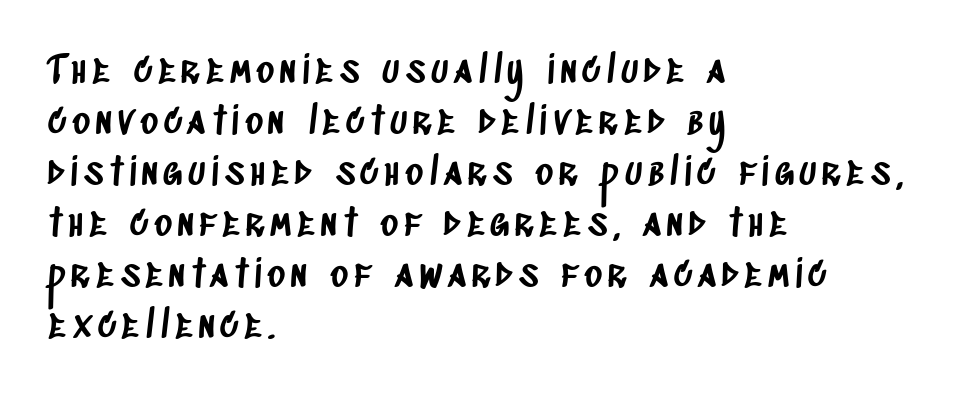
Q: Is the typeface a serif or a sans-serif typeface? A: Sans-serif.
Q: Is the text underlined? A: No.
Q: How is the paragraph aligned? A: Left-aligned.
Q: Is the spacing between lines tight, normal or loose? A: Normal.
Q: Width (condensed, normal, or wide)? A: Condensed.
Q: Stroke contrast? A: Low.
Q: x-height? A: Large.
Q: Monospaced? A: No.
